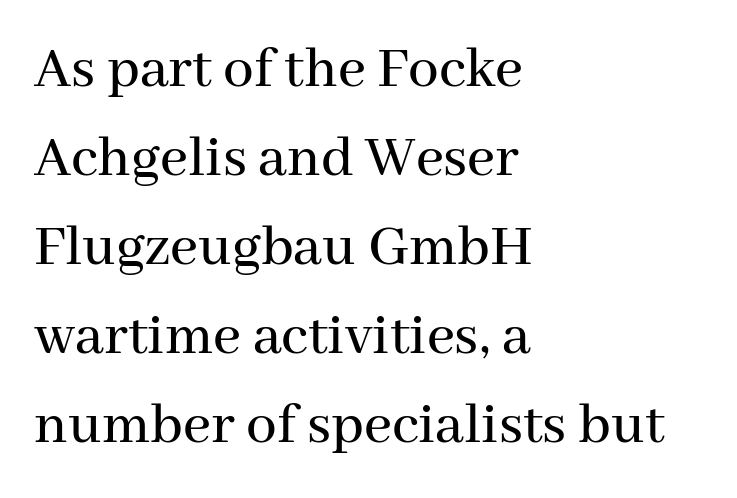
This rendering uses left alignment, leaving the right contour irregular. Honestly, there is no underline to notice here at all. What kind of face is this? One with serifs. In terms of leading, this rendering sits right in the middle. The type is set solid horizontally, with unmodified tracking.
